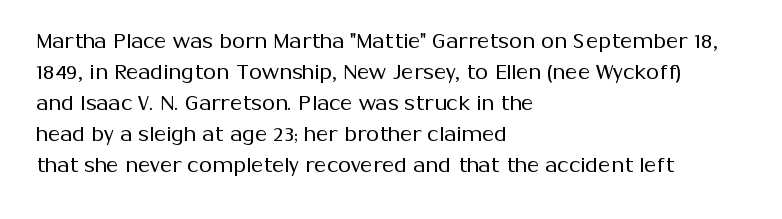
Q: Is the text bold? A: No.
Q: Is the text italic (slanted)? A: No, it is upright.
Q: Is the text underlined? A: No.
Q: How is the paragraph aligned? A: Left-aligned.
Q: Is the spacing between letters normal or unusually wide? A: Normal.
Q: Is the spacing between lines tight, normal or loose? A: Normal.
